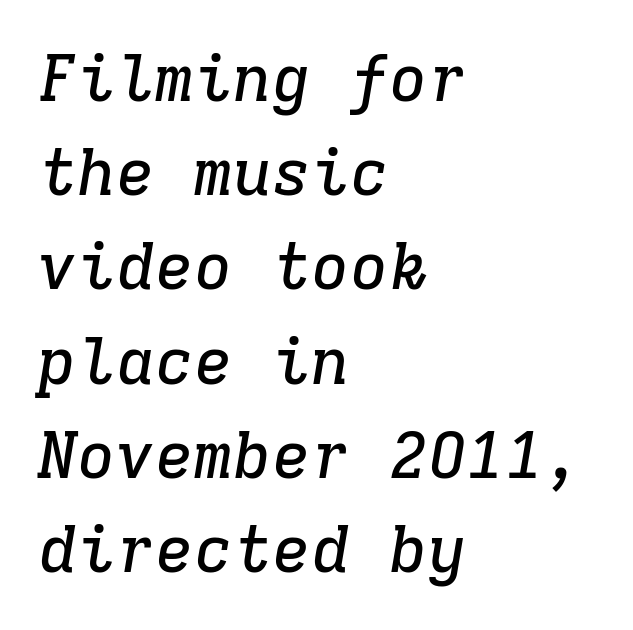
The passage shown stacks its lines at a standard gap. The strip under each line holds only bare page. Think of a typewriter: that constant character pitch is what you see here. Horizontally, the lines are justified to the leading edge only. The passage shown leans; its letterforms are oblique. Classification — serif.
